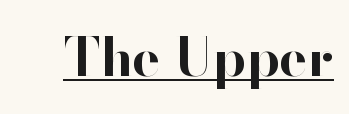
{"serif": "no", "italic": "no", "bold": "yes", "weight": "bold", "width": "normal", "stroke_contrast": "high", "x_height": "small", "monospaced": "no", "underline": "yes", "letter_spacing": "normal", "letter_spacing_em": 0.0, "glyph_px": 53}
